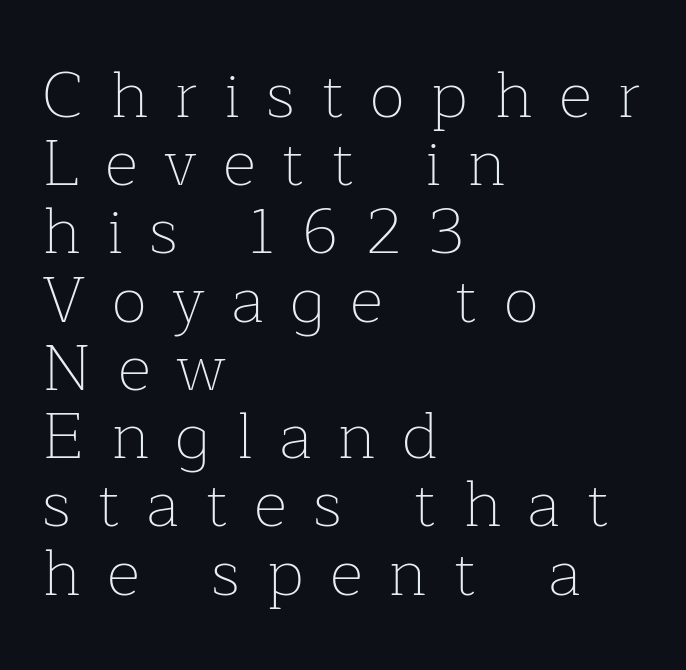
{"serif": "yes", "italic": "no", "bold": "no", "weight": "thin", "width": "normal", "stroke_contrast": "low", "x_height": "medium", "monospaced": "no", "underline": "no", "align": "left", "line_spacing": "tight", "line_spacing_ratio": 1.05, "letter_spacing": "wide", "letter_spacing_em": 0.4, "glyph_px": 65}
